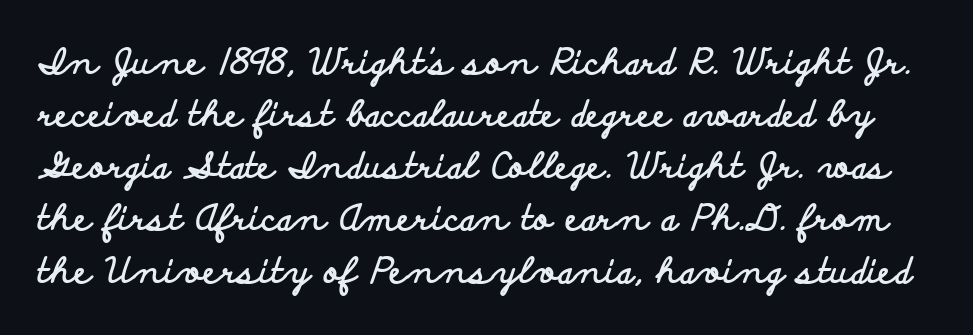
{"serif": "no", "bold": "yes", "weight": "bold", "width": "wide", "stroke_contrast": "low", "x_height": "small", "monospaced": "no", "underline": "no", "line_spacing": "normal", "line_spacing_ratio": 1.49, "letter_spacing": "normal", "letter_spacing_em": 0.0, "glyph_px": 35}
